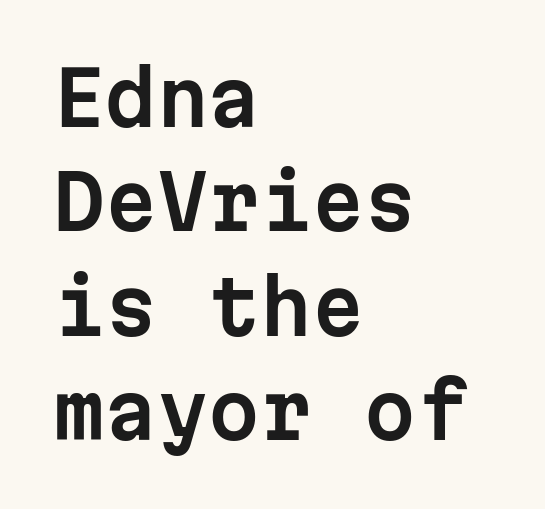
The image shows 74 px sans-serif type, upright, monospaced; set left-aligned, normal line spacing (1.41x), normal letter spacing, not underlined; low stroke contrast and a medium x-height.
